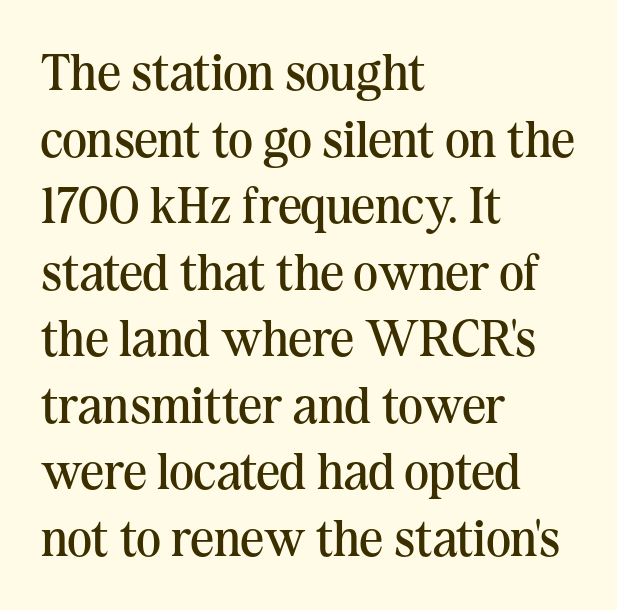
{"serif": "yes", "italic": "no", "bold": "no", "weight": "regular", "width": "normal", "stroke_contrast": "medium", "x_height": "medium", "monospaced": "no", "underline": "no", "align": "left", "line_spacing": "normal", "line_spacing_ratio": 1.28, "letter_spacing": "normal", "letter_spacing_em": 0.0, "glyph_px": 52}
